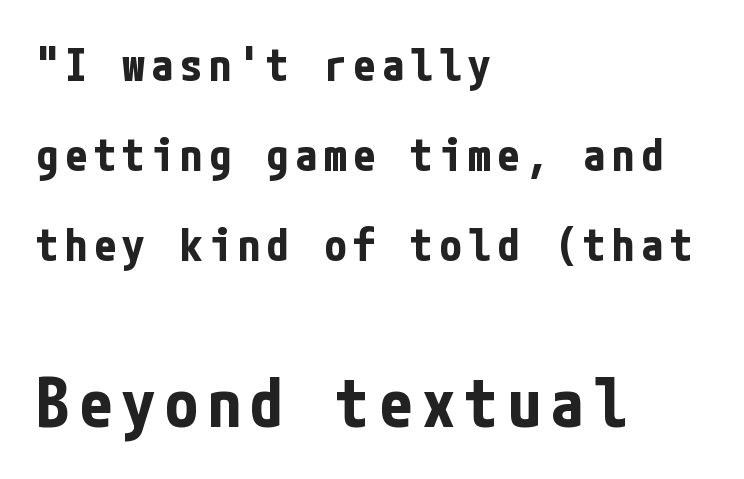
The composition opens small and finishes big. The foot of each line stays bare and open. The lines in this sample share a left origin and differ only in where they stop. The passage shown stacks its lines with a broad gap. The lettering holds an erect, upright posture throughout.
